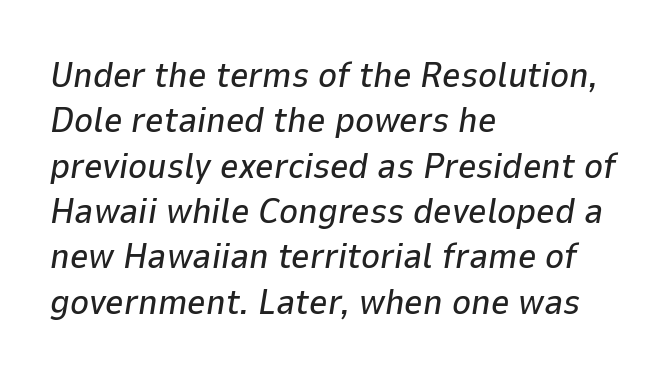
{"italic": "yes", "lean": "right", "slant_degrees": 9, "width": "normal", "stroke_contrast": "low", "x_height": "medium", "monospaced": "no", "underline": "no", "align": "left", "line_spacing": "normal", "line_spacing_ratio": 1.26, "letter_spacing": "normal", "letter_spacing_em": 0.0, "glyph_px": 36}
